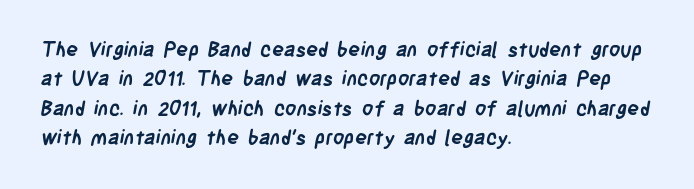
Q: Is the text bold? A: Yes.
Q: Is the text underlined? A: No.
Q: How is the paragraph aligned? A: Left-aligned.
Q: Is the spacing between letters normal or unusually wide? A: Normal.
Q: Is the spacing between lines tight, normal or loose? A: Normal.
